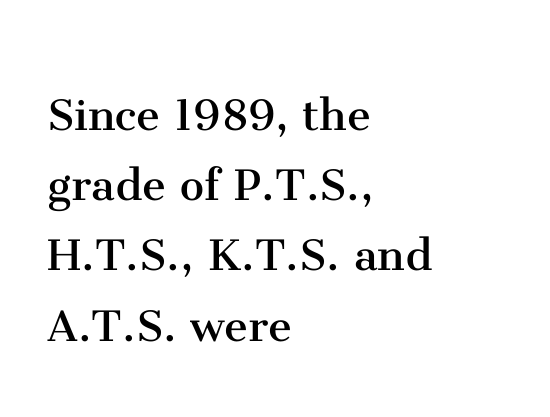
{"serif": "yes", "italic": "no", "bold": "no", "weight": "regular", "width": "normal", "stroke_contrast": "medium", "x_height": "medium", "monospaced": "no", "underline": "no", "align": "left", "line_spacing": "normal", "line_spacing_ratio": 1.3, "letter_spacing": "normal", "letter_spacing_em": 0.0, "glyph_px": 54}
